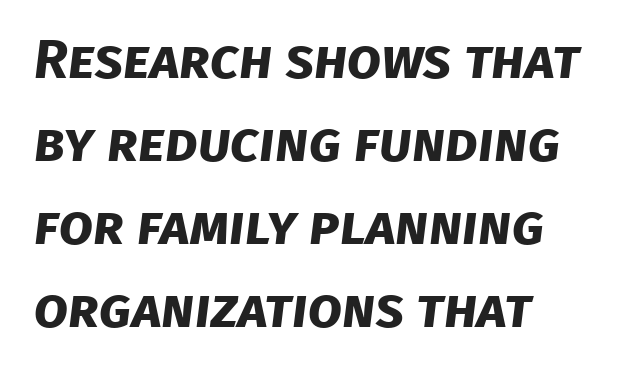
{"serif": "no", "bold": "yes", "weight": "bold", "width": "normal", "stroke_contrast": "low", "x_height": "large", "monospaced": "no", "underline": "no", "line_spacing": "normal", "line_spacing_ratio": 1.51, "letter_spacing": "normal", "letter_spacing_em": 0.0, "glyph_px": 55}
